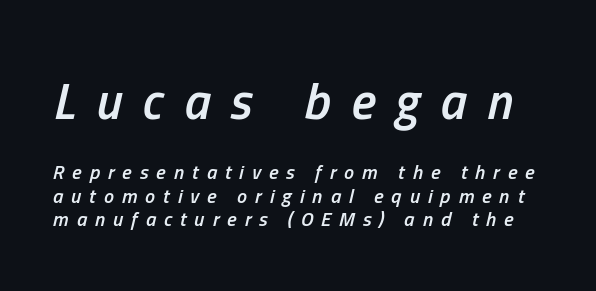
Q: Is the text bold? A: Semi-bold.
Q: Is the text italic (slanted)? A: Yes, it leans right by about 13 degrees.
Q: Is the text underlined? A: No.
Q: Is the spacing between letters normal or unusually wide? A: Unusually wide.
Q: Which block of text is set in a larger size, the first (top) or the second (bottom)? A: The first (top) one.
Q: Width (condensed, normal, or wide)? A: Condensed.
Q: Stroke contrast? A: Low.
Q: x-height? A: Medium.
Q: Monospaced? A: No.
